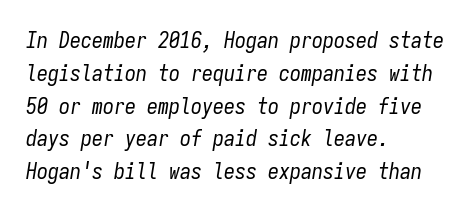
The image shows 22 px text type, italic (leaning right); set left-aligned, normal line spacing (1.49x), normal letter spacing, not underlined.
